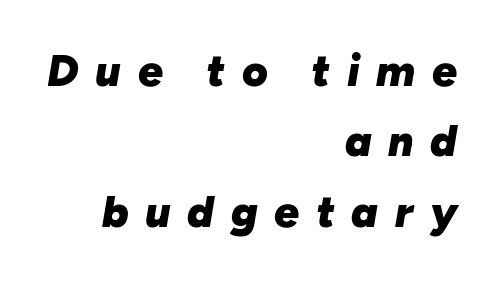
{"italic": "yes", "lean": "right", "slant_degrees": 10, "bold": "yes", "weight": "heavy", "width": "normal", "stroke_contrast": "low", "x_height": "medium", "monospaced": "no", "underline": "no", "align": "right", "line_spacing": "normal", "line_spacing_ratio": 1.6, "letter_spacing": "wide", "letter_spacing_em": 0.38, "glyph_px": 44}
